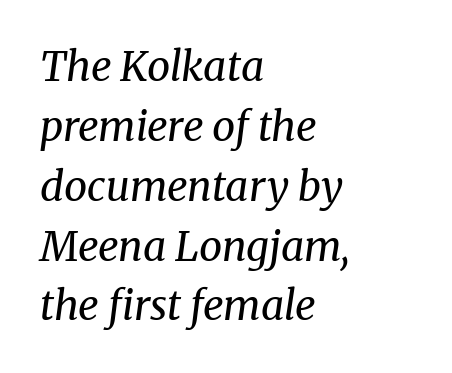
{"serif": "yes", "italic": "yes", "lean": "right", "slant_degrees": 8, "bold": "no", "weight": "regular", "width": "normal", "stroke_contrast": "medium", "x_height": "medium", "monospaced": "no", "underline": "no", "align": "left", "line_spacing": "normal", "line_spacing_ratio": 1.46, "letter_spacing": "normal", "letter_spacing_em": 0.0, "glyph_px": 41}
